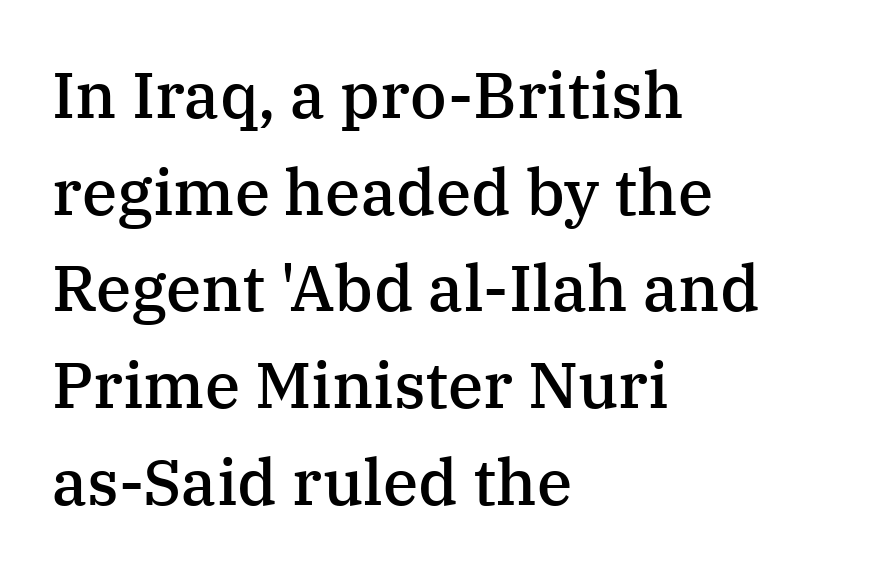
The image shows 64 px semibold serif type, upright; set left-aligned, normal line spacing (1.51x), normal letter spacing, not underlined; medium stroke contrast and a medium x-height.
